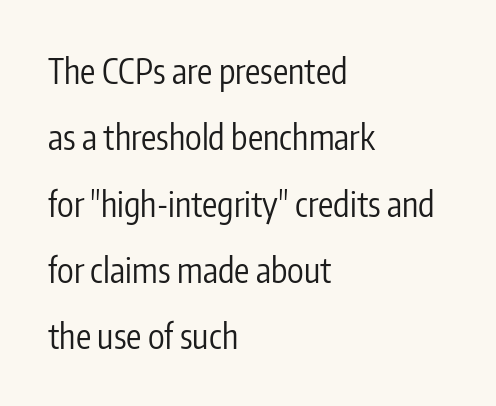
The image shows 34 px regular-weight, condensed sans-serif type, upright; set left-aligned, loose line spacing (1.95x), normal letter spacing, not underlined; low stroke contrast and a medium x-height.
